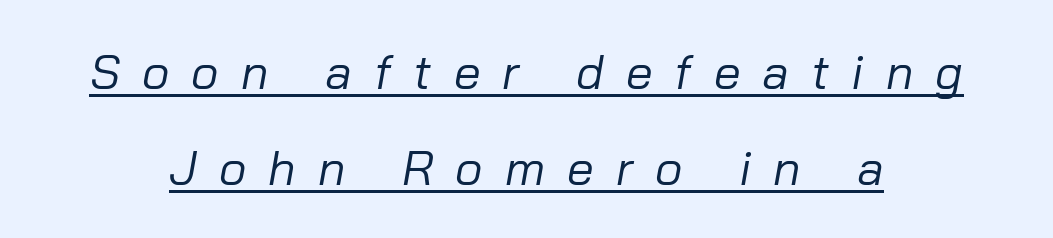
{"italic": "yes", "lean": "right", "slant_degrees": 10, "bold": "no", "weight": "regular", "width": "normal", "stroke_contrast": "low", "x_height": "medium", "monospaced": "no", "underline": "yes", "align": "center", "line_spacing": "loose", "line_spacing_ratio": 1.99, "letter_spacing": "wide", "letter_spacing_em": 0.46, "glyph_px": 48}
